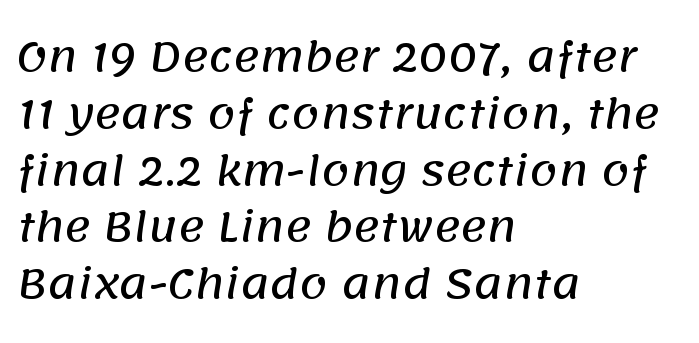
{"serif": "no", "width": "normal", "stroke_contrast": "low", "x_height": "large", "monospaced": "no", "underline": "no", "align": "left", "line_spacing": "normal", "line_spacing_ratio": 1.42, "letter_spacing": "normal", "letter_spacing_em": 0.0, "glyph_px": 40}
